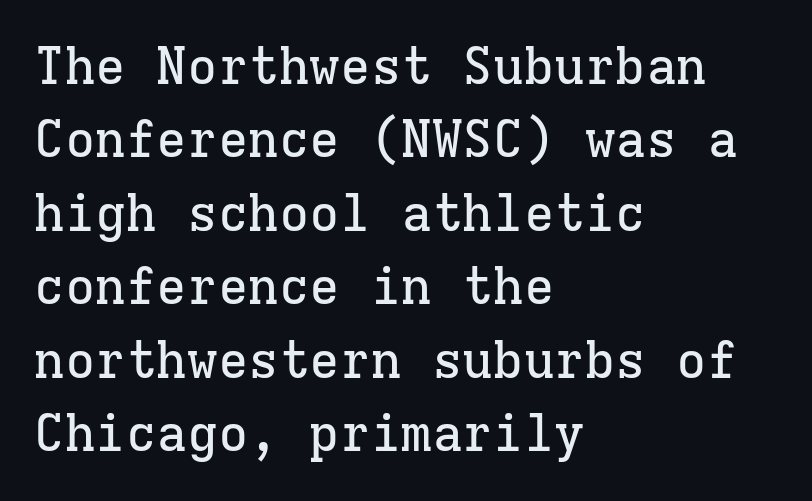
{"serif": "yes", "italic": "no", "width": "normal", "stroke_contrast": "low", "x_height": "medium", "monospaced": "yes", "underline": "no", "align": "left", "line_spacing": "normal", "line_spacing_ratio": 1.44, "letter_spacing": "normal", "letter_spacing_em": 0.0, "glyph_px": 51}
